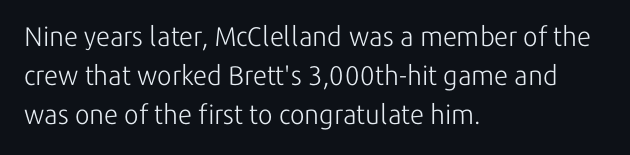
Default kerning and tracking; the words read as compact shapes. No heavy texture on the line: the type isn't bold. A roman cut, with each character standing at attention. Notice how the passage keeps a crisp vertical edge on the left only. Bare-footed words on every line.
